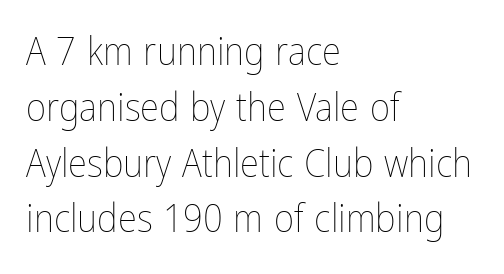
Q: Is the text bold? A: No.
Q: Is the text italic (slanted)? A: No, it is upright.
Q: Is the text underlined? A: No.
Q: How is the paragraph aligned? A: Left-aligned.
Q: Is the spacing between letters normal or unusually wide? A: Normal.
Q: Is the spacing between lines tight, normal or loose? A: Normal.
Q: Width (condensed, normal, or wide)? A: Condensed.
Q: Stroke contrast? A: Low.
Q: x-height? A: Medium.
Q: Monospaced? A: No.
